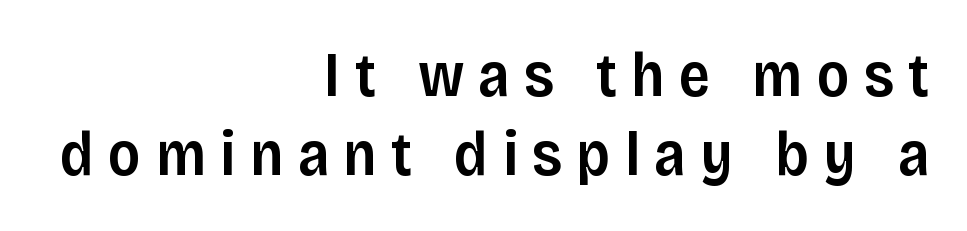
Reading down the block, your eye finds every line finishing at a fixed right position. Set as a demibold, roughly 600 on the weight scale. The rendering uses natural spacing where letterforms have individual widths. The space beneath each line is pristine and unruled.
